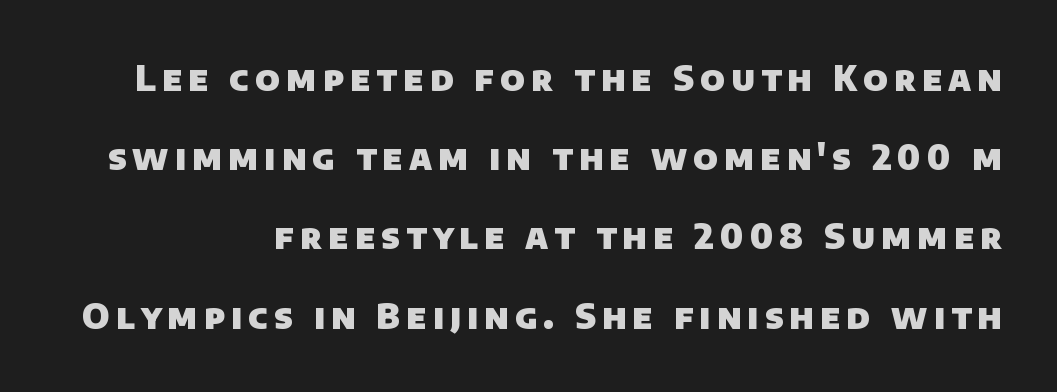
Typographic density is high because the face is bold. Students, observe: this is what heavily led, spacious text looks like. Descenders are the only things crossing below the line. The passage shown is typed in a proportional face where columns would drift. Each letter's strokes conclude bluntly, with no projecting serifs.
